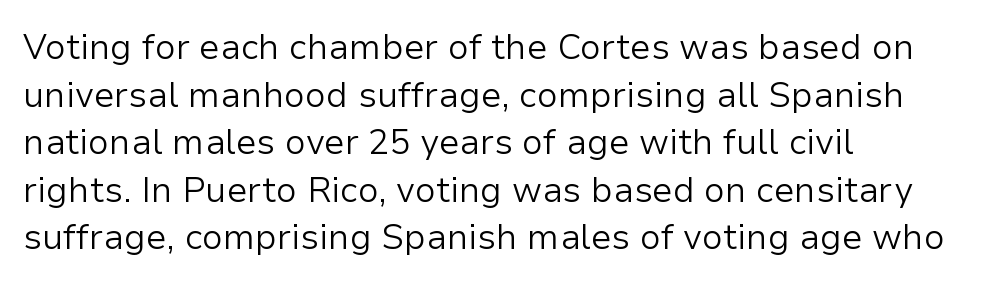
{"serif": "no", "italic": "no", "bold": "no", "weight": "light", "width": "normal", "stroke_contrast": "low", "x_height": "medium", "monospaced": "no", "underline": "no", "align": "left", "line_spacing": "normal", "line_spacing_ratio": 1.36, "letter_spacing": "normal", "letter_spacing_em": 0.0, "glyph_px": 35}
